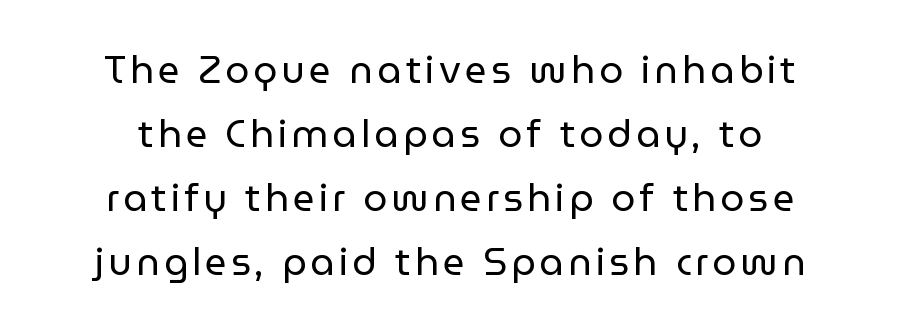
{"serif": "no", "italic": "no", "bold": "no", "weight": "regular", "width": "normal", "stroke_contrast": "low", "x_height": "medium", "monospaced": "no", "underline": "no", "align": "center", "line_spacing": "normal", "line_spacing_ratio": 1.68, "glyph_px": 38}
